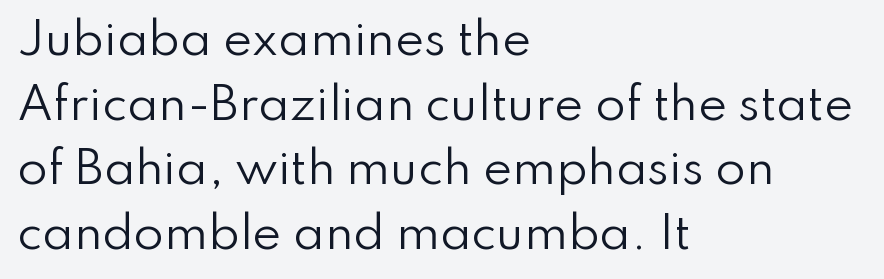
Q: Is the text bold? A: No.
Q: Is the text italic (slanted)? A: No, it is upright.
Q: Is the typeface a serif or a sans-serif typeface? A: Sans-serif.
Q: Is the text underlined? A: No.
Q: How is the paragraph aligned? A: Left-aligned.
Q: Is the spacing between letters normal or unusually wide? A: Normal.
Q: Is the spacing between lines tight, normal or loose? A: Normal.
Q: Width (condensed, normal, or wide)? A: Normal.
Q: Stroke contrast? A: Low.
Q: x-height? A: Small.
Q: Monospaced? A: No.
